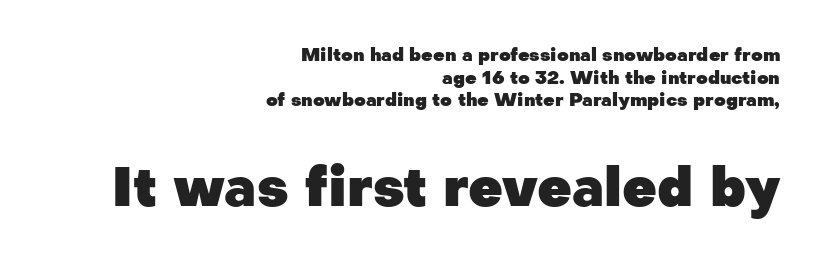
Q: Is the text bold? A: Yes.
Q: Is the text italic (slanted)? A: No, it is upright.
Q: Is the typeface a serif or a sans-serif typeface? A: Sans-serif.
Q: Is the text underlined? A: No.
Q: How is the paragraph aligned? A: Right-aligned.
Q: Is the spacing between letters normal or unusually wide? A: Normal.
Q: Is the spacing between lines tight, normal or loose? A: Normal.
Q: Which block of text is set in a larger size, the first (top) or the second (bottom)? A: The second (bottom) one.
Q: Width (condensed, normal, or wide)? A: Normal.
Q: Stroke contrast? A: Low.
Q: x-height? A: Medium.
Q: Monospaced? A: No.
